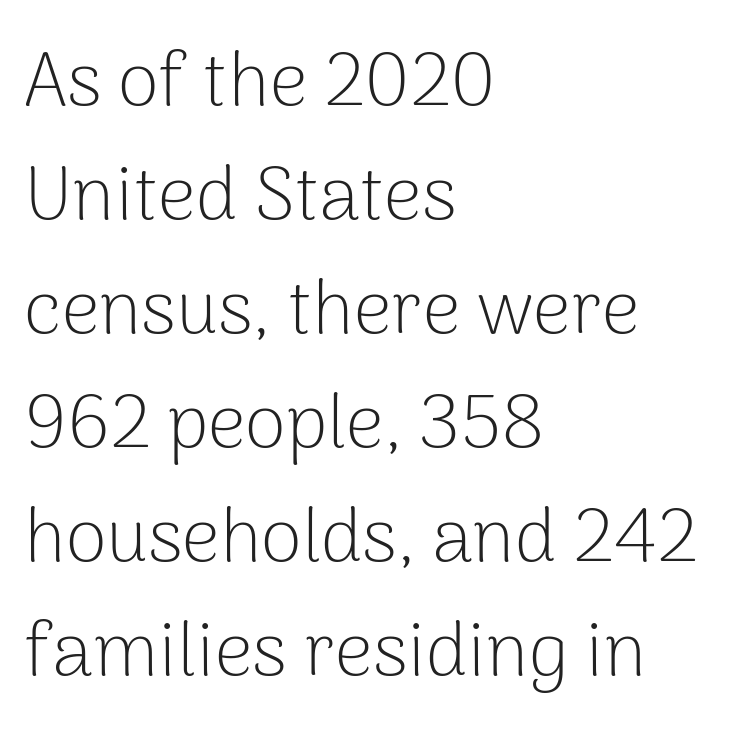
The image shows 75 px light sans-serif type, upright; set left-aligned, normal line spacing (1.52x), normal letter spacing, not underlined; low stroke contrast and a medium x-height.
